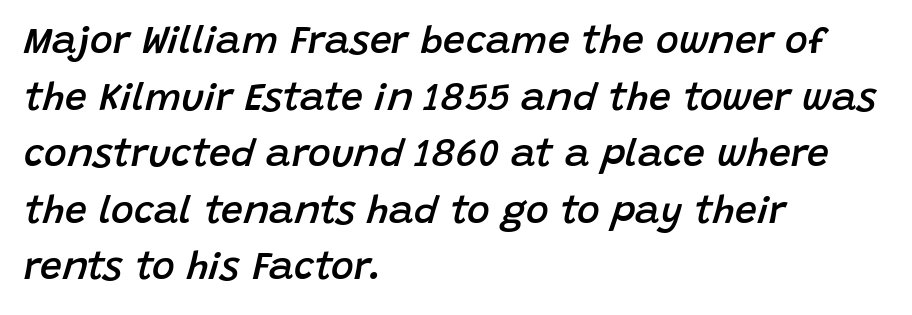
A semibold gives these letters moderate extra thickness, short of bold. When letters slant like this, we call the style italic. If you measured baseline to baseline, you'd find a middling distance. Each line starts at the same left margin while the right side varies. This rendering leaves character spacing at its baseline value.
